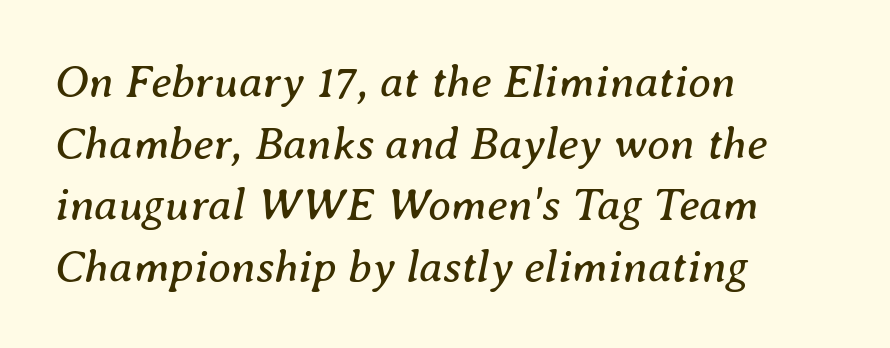
The image shows 46 px regular-weight serif type, italic (leaning right); set left-aligned, normal line spacing (1.34x), normal letter spacing, not underlined; medium stroke contrast and a medium x-height.
